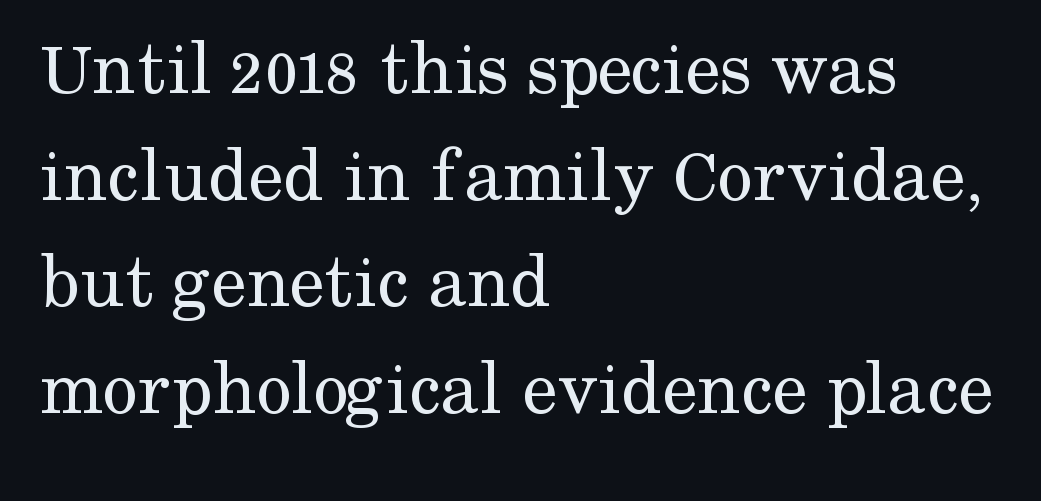
Q: Is the text bold? A: No.
Q: Is the text italic (slanted)? A: No, it is upright.
Q: Is the typeface a serif or a sans-serif typeface? A: Serif.
Q: Is the text underlined? A: No.
Q: How is the paragraph aligned? A: Left-aligned.
Q: Is the spacing between letters normal or unusually wide? A: Normal.
Q: Is the spacing between lines tight, normal or loose? A: Normal.
Q: Width (condensed, normal, or wide)? A: Normal.
Q: Stroke contrast? A: Medium.
Q: x-height? A: Medium.
Q: Monospaced? A: No.
